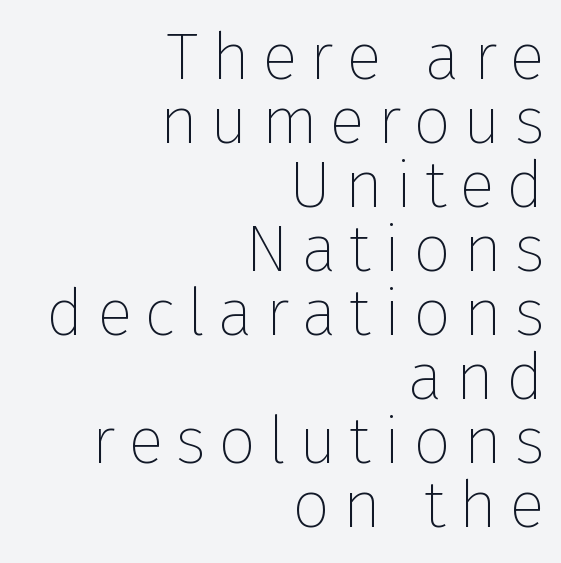
The passage shown is typed in a proportional face where columns would drift. Lines of text with bare space underneath. Horizontal alignment here is rightward, an uncommon choice for prose. Unlike italic type, these characters show no tilt at all. Tightly led — the rows are bunched. The typeface chosen for these lines omits serifs.
